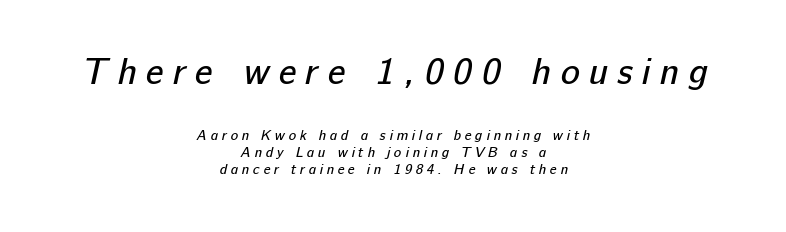
{"serif": "no", "bold": "no", "weight": "regular", "width": "normal", "stroke_contrast": "low", "x_height": "medium", "monospaced": "no", "underline": "no", "align": "center", "line_spacing_ratio": 1.22, "letter_spacing": "wide", "letter_spacing_em": 0.26, "larger_block": "first", "size_ratio": 2.57, "glyph_px": 36}
